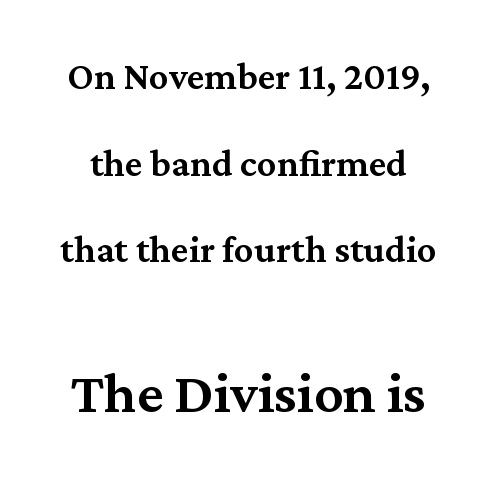
Q: Is the text bold? A: Semi-bold.
Q: Is the text italic (slanted)? A: No, it is upright.
Q: Is the typeface a serif or a sans-serif typeface? A: Serif.
Q: Is the text underlined? A: No.
Q: Is the spacing between letters normal or unusually wide? A: Normal.
Q: Is the spacing between lines tight, normal or loose? A: Loose.
Q: Which block of text is set in a larger size, the first (top) or the second (bottom)? A: The second (bottom) one.
Q: Width (condensed, normal, or wide)? A: Normal.
Q: Stroke contrast? A: Medium.
Q: x-height? A: Medium.
Q: Monospaced? A: No.
